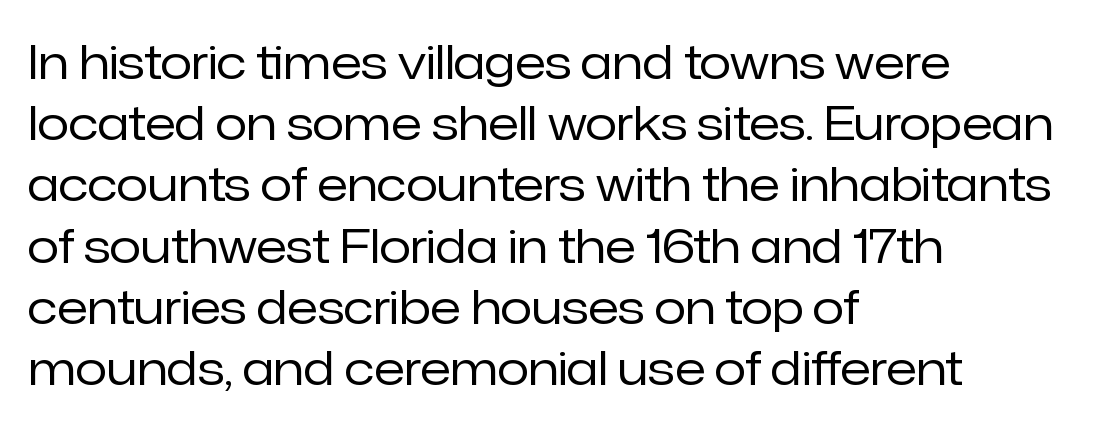
The image shows 46 px regular-weight sans-serif type, upright; set left-aligned, normal line spacing (1.33x), normal letter spacing, not underlined; low stroke contrast and a medium x-height.
